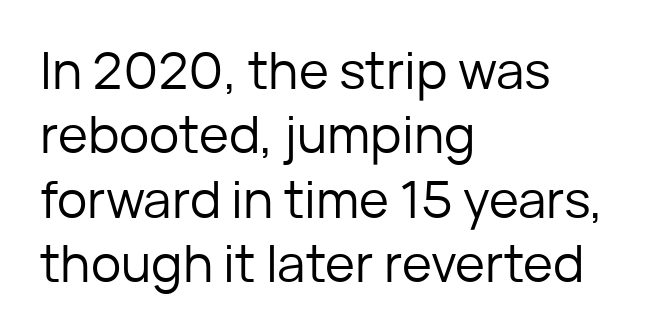
These lines are rendered in a variable-pitch font. Line spacing here is normal. Does the copy run flush right? No — it runs flush left. Anything drawn beneath the words? Only blank space.
